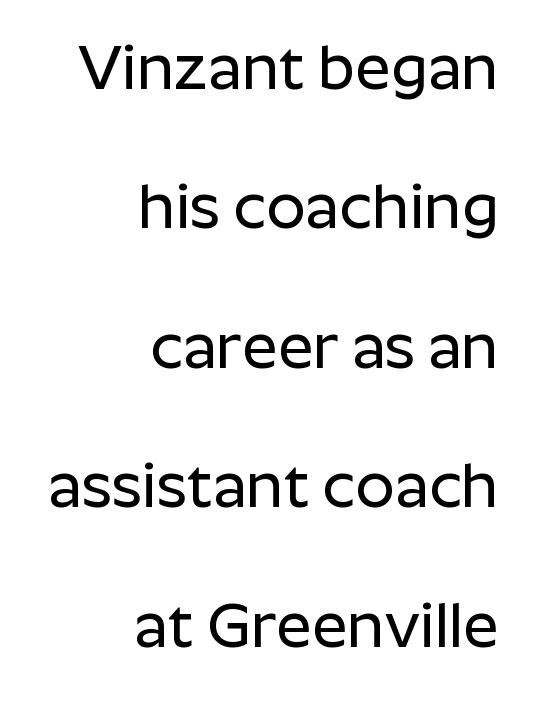
Q: Is the text italic (slanted)? A: No, it is upright.
Q: Is the typeface a serif or a sans-serif typeface? A: Sans-serif.
Q: Is the text underlined? A: No.
Q: How is the paragraph aligned? A: Right-aligned.
Q: Is the spacing between letters normal or unusually wide? A: Normal.
Q: Is the spacing between lines tight, normal or loose? A: Loose.
Q: Width (condensed, normal, or wide)? A: Normal.
Q: Stroke contrast? A: Low.
Q: x-height? A: Medium.
Q: Monospaced? A: No.
